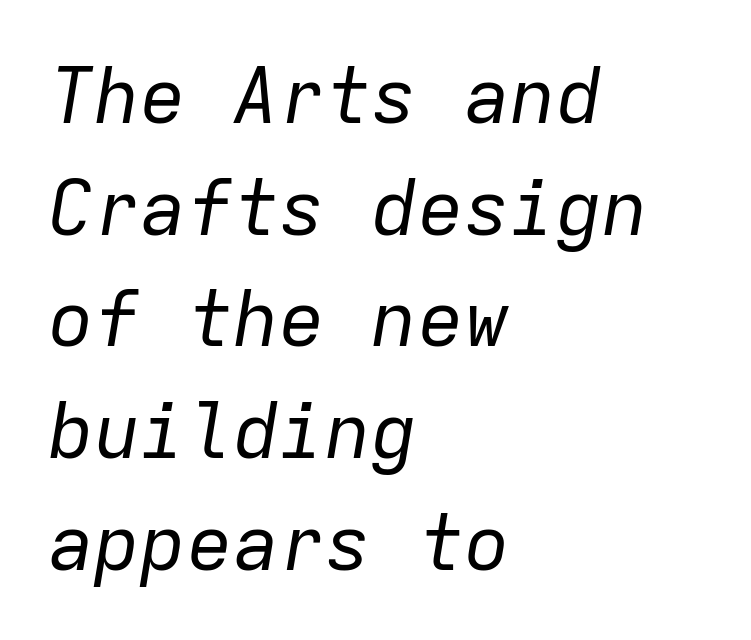
Q: Is the text bold? A: No.
Q: Is the text italic (slanted)? A: Yes, it leans right by about 9 degrees.
Q: Is the text underlined? A: No.
Q: How is the paragraph aligned? A: Left-aligned.
Q: Is the spacing between letters normal or unusually wide? A: Normal.
Q: Is the spacing between lines tight, normal or loose? A: Normal.
Q: Width (condensed, normal, or wide)? A: Normal.
Q: Stroke contrast? A: Low.
Q: x-height? A: Medium.
Q: Monospaced? A: Yes.
